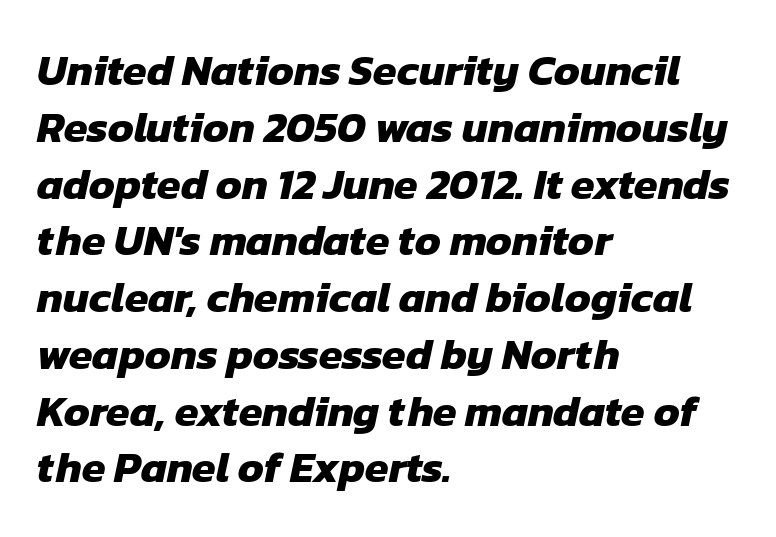
Q: Is the text bold? A: Yes.
Q: Is the typeface a serif or a sans-serif typeface? A: Sans-serif.
Q: Is the text underlined? A: No.
Q: How is the paragraph aligned? A: Left-aligned.
Q: Is the spacing between letters normal or unusually wide? A: Normal.
Q: Is the spacing between lines tight, normal or loose? A: Normal.
Q: Width (condensed, normal, or wide)? A: Normal.
Q: Stroke contrast? A: Low.
Q: x-height? A: Medium.
Q: Monospaced? A: No.
